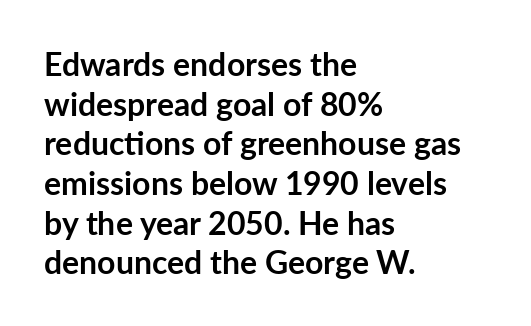
Q: Is the text bold? A: Yes.
Q: Is the text italic (slanted)? A: No, it is upright.
Q: Is the typeface a serif or a sans-serif typeface? A: Sans-serif.
Q: Is the text underlined? A: No.
Q: How is the paragraph aligned? A: Left-aligned.
Q: Is the spacing between letters normal or unusually wide? A: Normal.
Q: Width (condensed, normal, or wide)? A: Normal.
Q: Stroke contrast? A: Low.
Q: x-height? A: Medium.
Q: Monospaced? A: No.
